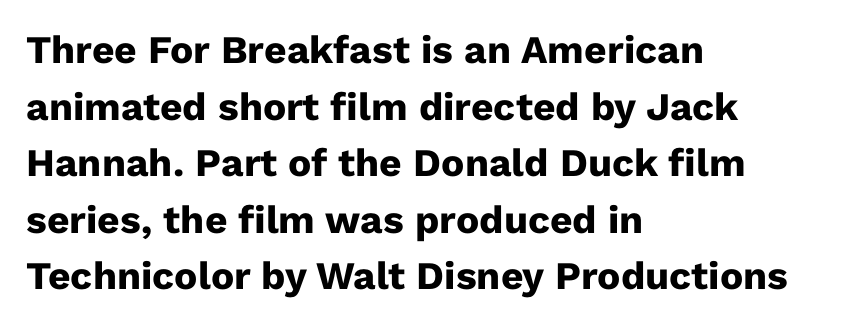
Q: Is the text bold? A: Yes.
Q: Is the text italic (slanted)? A: No, it is upright.
Q: Is the typeface a serif or a sans-serif typeface? A: Sans-serif.
Q: Is the text underlined? A: No.
Q: How is the paragraph aligned? A: Left-aligned.
Q: Is the spacing between letters normal or unusually wide? A: Normal.
Q: Is the spacing between lines tight, normal or loose? A: Normal.
Q: Width (condensed, normal, or wide)? A: Normal.
Q: Stroke contrast? A: Low.
Q: x-height? A: Medium.
Q: Monospaced? A: No.
